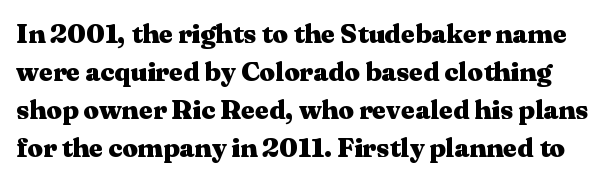
{"italic": "no", "bold": "yes", "underline": "no", "line_spacing": "normal", "line_spacing_ratio": 1.41, "letter_spacing": "normal", "letter_spacing_em": 0.0, "glyph_px": 27}
